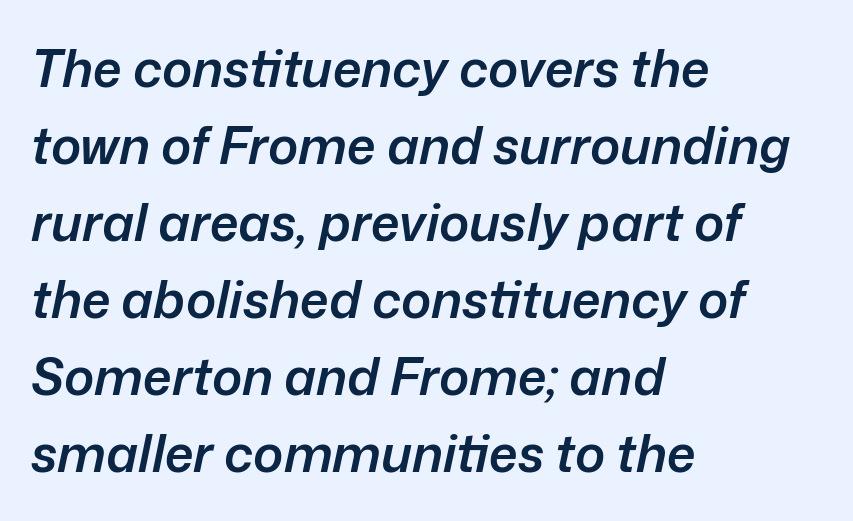
{"italic": "yes", "lean": "right", "slant_degrees": 12, "bold": "semi", "weight": "semibold", "width": "normal", "stroke_contrast": "low", "x_height": "medium", "monospaced": "no", "underline": "no", "align": "left", "line_spacing": "normal", "line_spacing_ratio": 1.51, "letter_spacing": "normal", "letter_spacing_em": 0.0, "glyph_px": 51}
